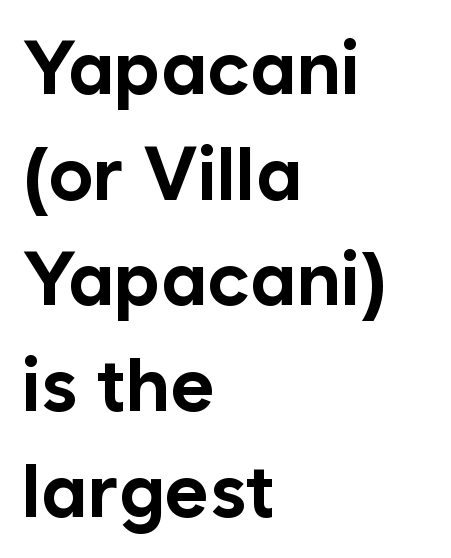
The image shows 75 px bold sans-serif type, upright; set left-aligned, normal line spacing (1.41x), normal letter spacing, not underlined; low stroke contrast and a medium x-height.
